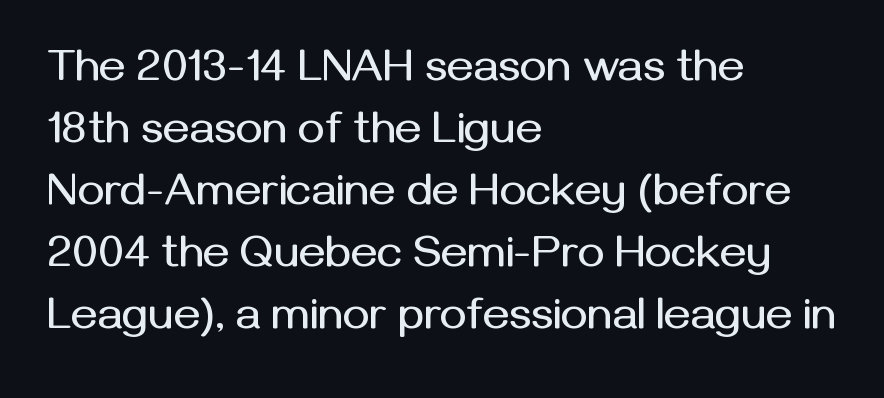
The image shows 45 px sans-serif type, upright; set left-aligned, normal line spacing (1.38x), normal letter spacing, not underlined; medium stroke contrast and a medium x-height.
